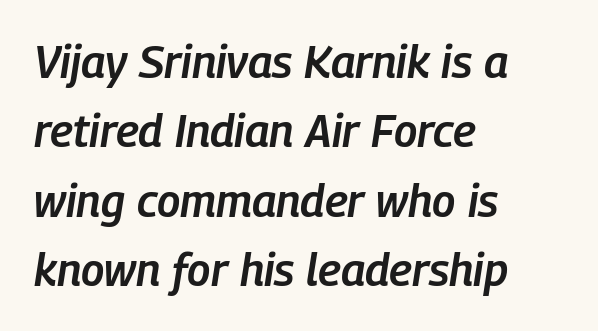
The image shows 45 px semibold, condensed type, italic (leaning right); set left-aligned, normal line spacing (1.54x), normal letter spacing, not underlined; low stroke contrast and a medium x-height.
